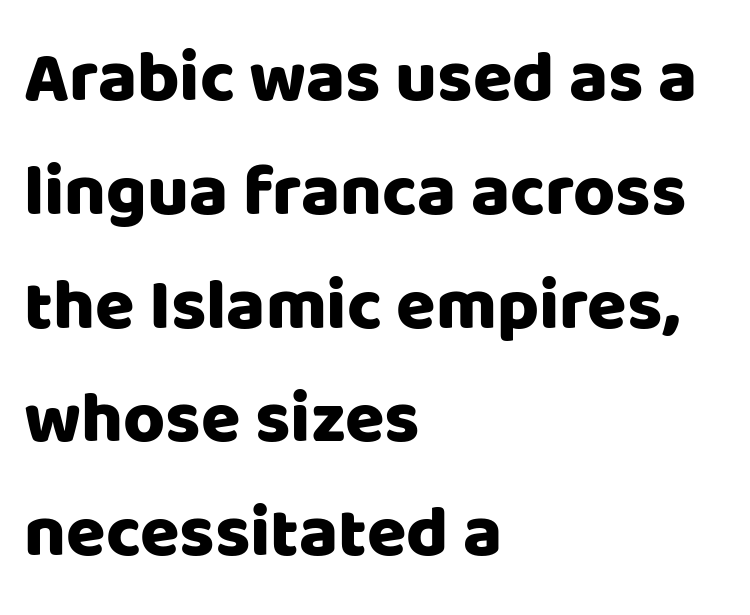
The image shows 72 px sans-serif type, upright; set left-aligned, normal line spacing (1.58x), normal letter spacing, not underlined; low stroke contrast and a large x-height.
